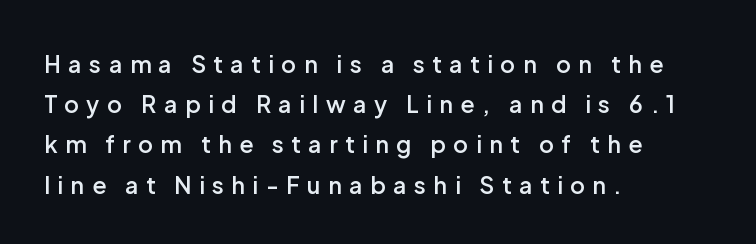
The image shows 23 px text type, upright; set left-aligned, line spacing 1.75x, unusually wide letter spacing (+0.33 em), not underlined.
